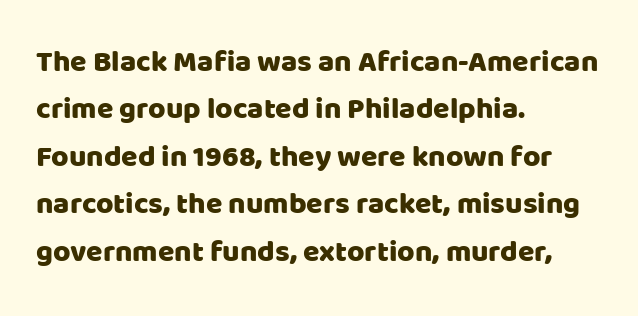
Is this a fixed-width face? No — the glyphs have proportional, varying widths. Look at the tracking — it's just the regular setting, nothing added. The glyphs in this specimen are sans serif. Decoration check: the copy has no underline.
